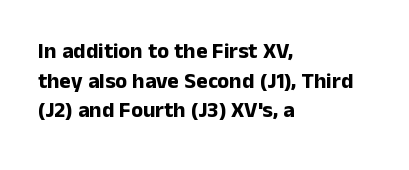
The image shows 22 px bold type, upright; set left-aligned, normal line spacing (1.35x), normal letter spacing, not underlined.
